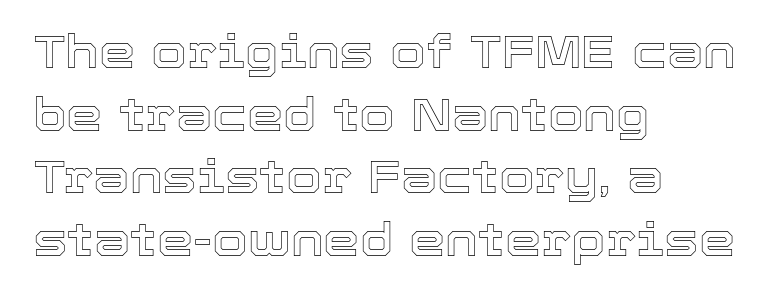
{"italic": "no", "width": "normal", "x_height": "medium", "monospaced": "no", "underline": "no", "align": "left", "line_spacing": "normal", "line_spacing_ratio": 1.36, "letter_spacing": "normal", "letter_spacing_em": 0.0, "glyph_px": 46}
